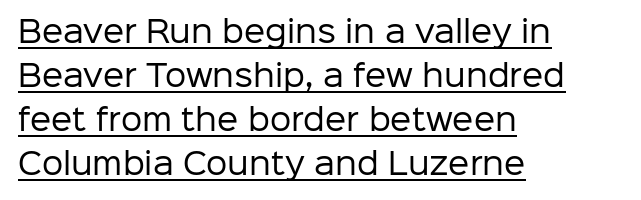
Q: Is the text bold? A: No.
Q: Is the text italic (slanted)? A: No, it is upright.
Q: Is the typeface a serif or a sans-serif typeface? A: Sans-serif.
Q: Is the text underlined? A: Yes.
Q: How is the paragraph aligned? A: Left-aligned.
Q: Is the spacing between letters normal or unusually wide? A: Normal.
Q: Is the spacing between lines tight, normal or loose? A: Normal.
Q: Width (condensed, normal, or wide)? A: Normal.
Q: Stroke contrast? A: Low.
Q: x-height? A: Medium.
Q: Monospaced? A: No.
